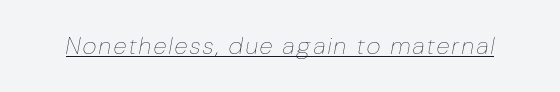
{"italic": "yes", "lean": "right", "slant_degrees": 10, "bold": "no", "underline": "yes", "glyph_px": 24}
